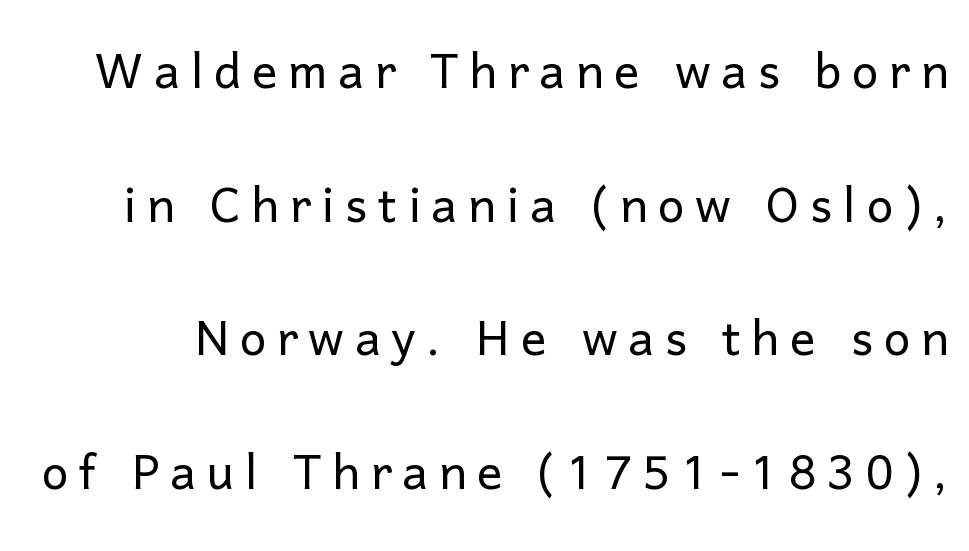
Q: Is the text bold? A: No.
Q: Is the text italic (slanted)? A: No, it is upright.
Q: Is the typeface a serif or a sans-serif typeface? A: Sans-serif.
Q: Is the text underlined? A: No.
Q: Is the spacing between lines tight, normal or loose? A: Loose.
Q: Width (condensed, normal, or wide)? A: Normal.
Q: Stroke contrast? A: Low.
Q: x-height? A: Medium.
Q: Monospaced? A: No.
